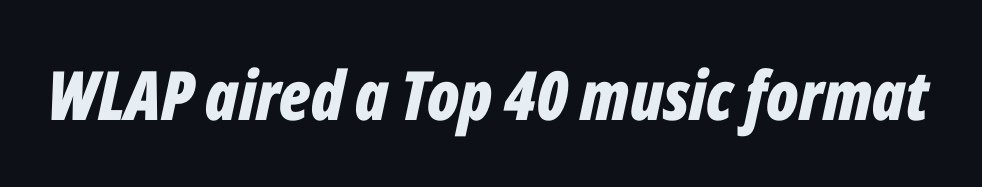
{"italic": "yes", "lean": "right", "slant_degrees": 12, "bold": "yes", "weight": "bold", "width": "condensed", "stroke_contrast": "low", "x_height": "medium", "monospaced": "no", "underline": "no", "letter_spacing": "normal", "letter_spacing_em": 0.0, "glyph_px": 68}
